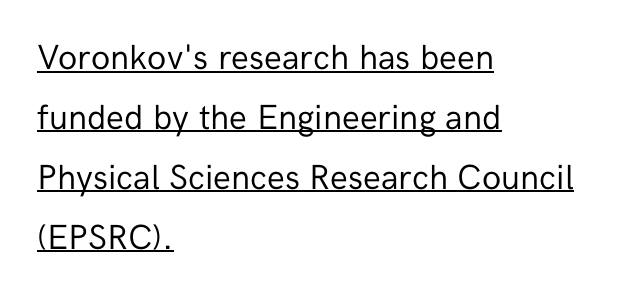
Heaviness? Minimal to ordinary, like unemphasized prose. It's the straight-up-and-down kind of type. Layout note: lines flush left. The rendered words wear a rule along their underside. There is no visible air inserted between adjacent glyphs. The face used here is proportionally spaced, like ordinary book or web type.
